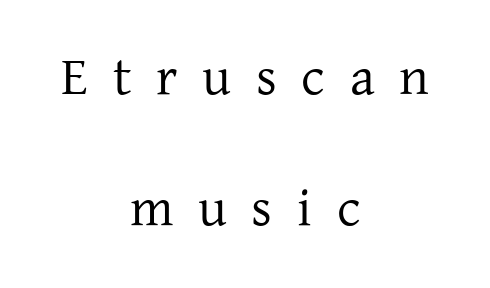
Characters remain perfectly vertical along every line. These lines are centered, leaving both edges ragged. Are there feet on the stems? There are — it's a serif. The area under the type is left untouched.
